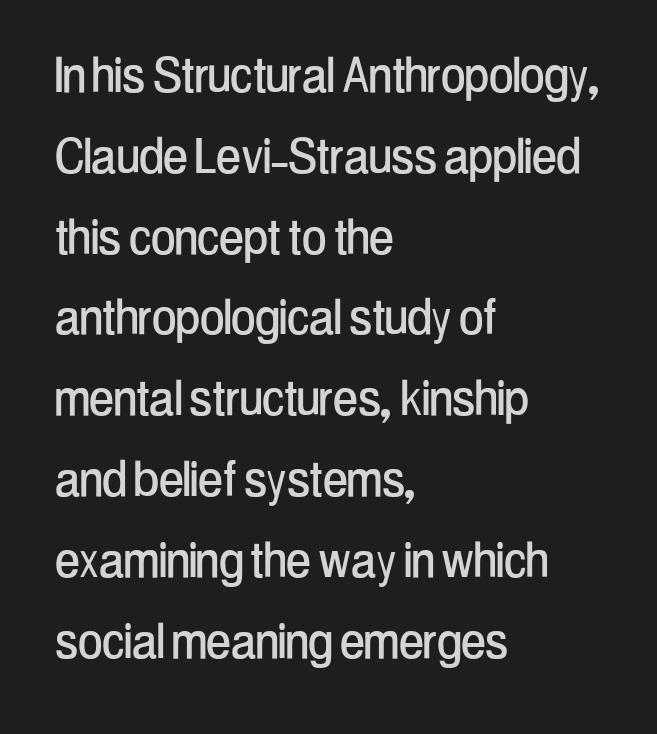
Successive baselines arrive at the customary interval. The passage shown is typeset with a sans-serif family. The passage shown is typed in a proportional face where columns would drift. The ragged edge is on the right, which tells us the setting is flush left.
